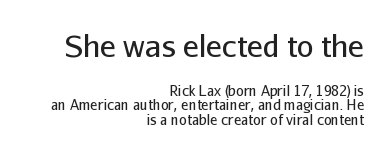
{"serif": "no", "italic": "no", "bold": "no", "weight": "regular", "width": "normal", "stroke_contrast": "low", "x_height": "medium", "monospaced": "no", "underline": "no", "align": "right", "line_spacing": "tight", "line_spacing_ratio": 1.03, "letter_spacing": "normal", "letter_spacing_em": 0.0, "larger_block": "first", "size_ratio": 2.14, "glyph_px": 30}
